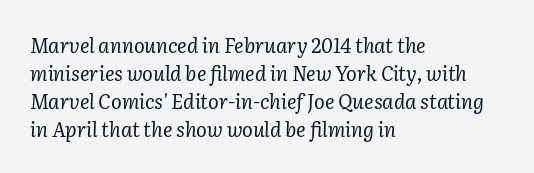
The rag falls on the right side of this text block. Bare-footed words on every line. Bold? No — there's no thickening of the strokes. The face used here is rendered with its standard letterfit.
